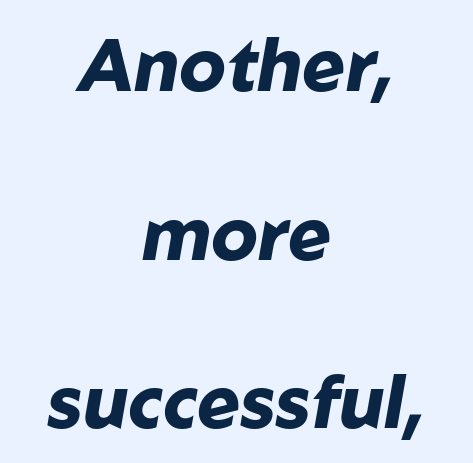
Q: Is the text bold? A: Yes.
Q: Is the text italic (slanted)? A: Yes, it leans right by about 10 degrees.
Q: Is the text underlined? A: No.
Q: How is the paragraph aligned? A: Centered.
Q: Is the spacing between letters normal or unusually wide? A: Normal.
Q: Is the spacing between lines tight, normal or loose? A: Loose.
Q: Width (condensed, normal, or wide)? A: Normal.
Q: Stroke contrast? A: Low.
Q: x-height? A: Medium.
Q: Monospaced? A: No.
